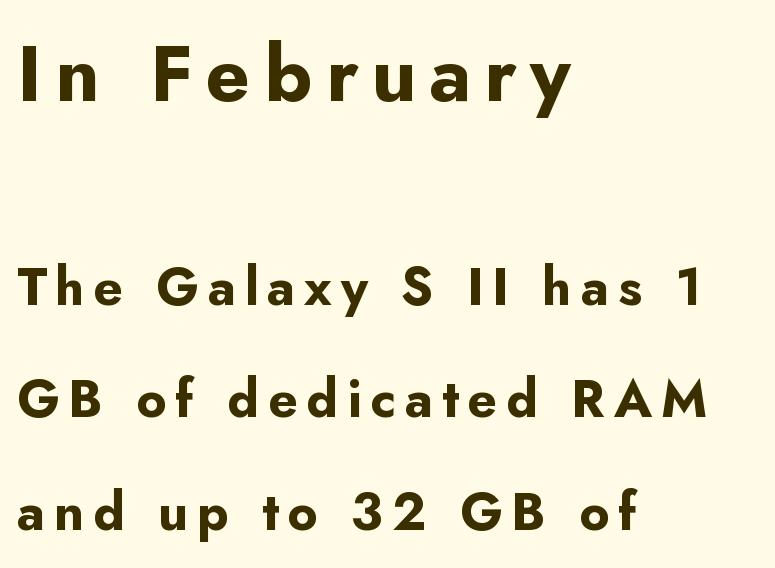
Q: Is the text bold? A: Yes.
Q: Is the text italic (slanted)? A: No, it is upright.
Q: Is the typeface a serif or a sans-serif typeface? A: Sans-serif.
Q: Is the text underlined? A: No.
Q: How is the paragraph aligned? A: Left-aligned.
Q: Is the spacing between lines tight, normal or loose? A: Loose.
Q: Which block of text is set in a larger size, the first (top) or the second (bottom)? A: The first (top) one.
Q: Width (condensed, normal, or wide)? A: Normal.
Q: Stroke contrast? A: Low.
Q: x-height? A: Small.
Q: Monospaced? A: No.
